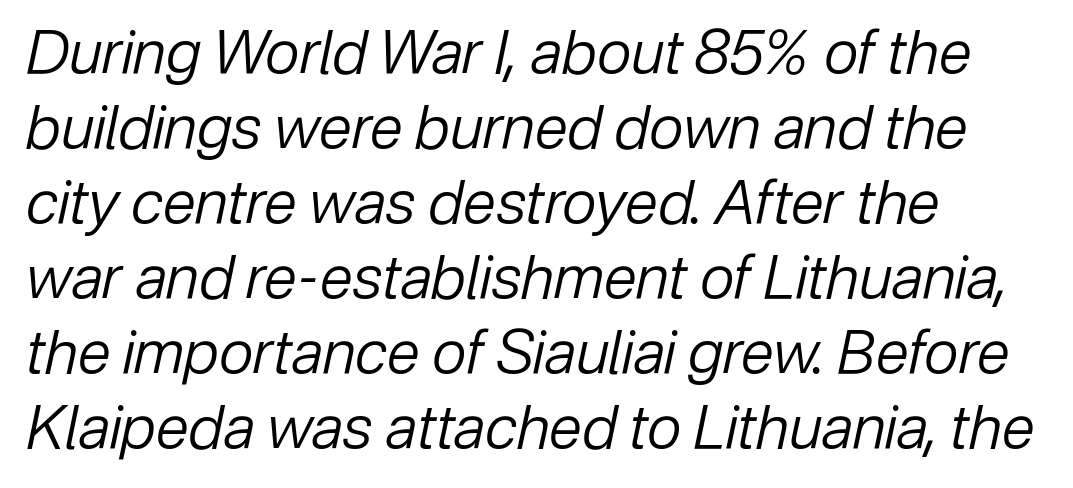
The letters advance in unequal steps, a hallmark of proportional type. The zone under the glyphs is completely vacant. Here the glyphs are tracked normally, forming tight word shapes. Is the type slanted? Yes — the strokes lean at a clear angle.
